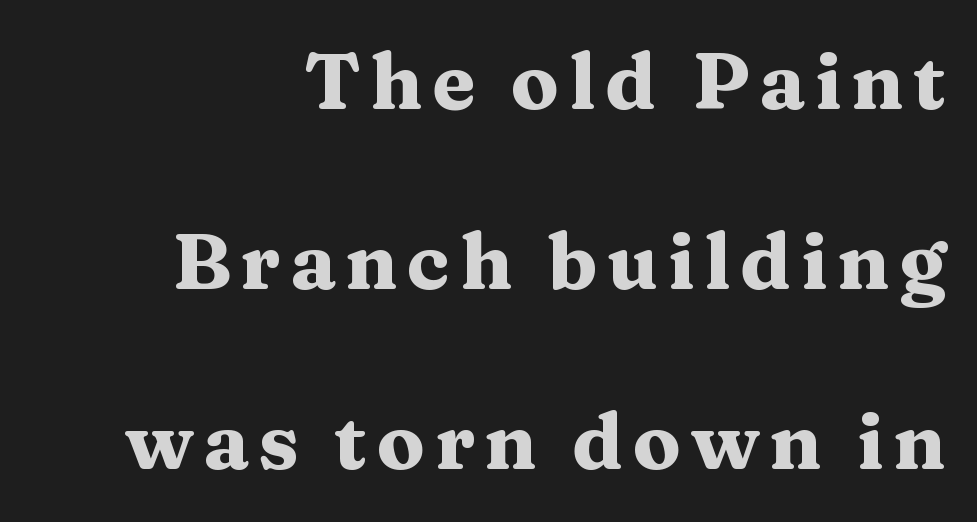
{"serif": "yes", "italic": "no", "bold": "yes", "weight": "heavy", "width": "wide", "stroke_contrast": "medium", "x_height": "medium", "monospaced": "no", "underline": "no", "align": "right", "line_spacing": "loose", "line_spacing_ratio": 2.28, "glyph_px": 79}
